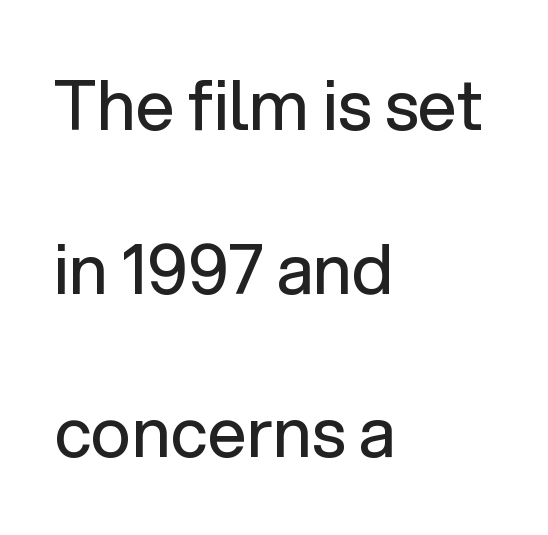
The image shows 69 px regular-weight sans-serif type, upright; set left-aligned, loose line spacing (2.37x), normal letter spacing, not underlined; low stroke contrast and a medium x-height.
